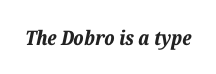
The image shows 20 px bold type, italic (leaning right); set normal letter spacing, not underlined.
